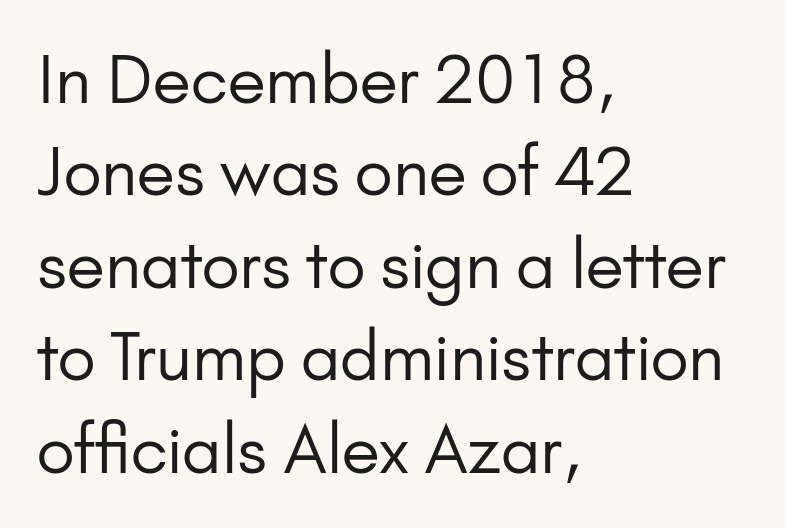
The rendering uses natural spacing where letterforms have individual widths. Standard letterfit; no display-style spreading of the glyphs. Ascenders rise straight up at ninety degrees. Is the stroke heavy? The answer is a plain regular-or-lighter.
